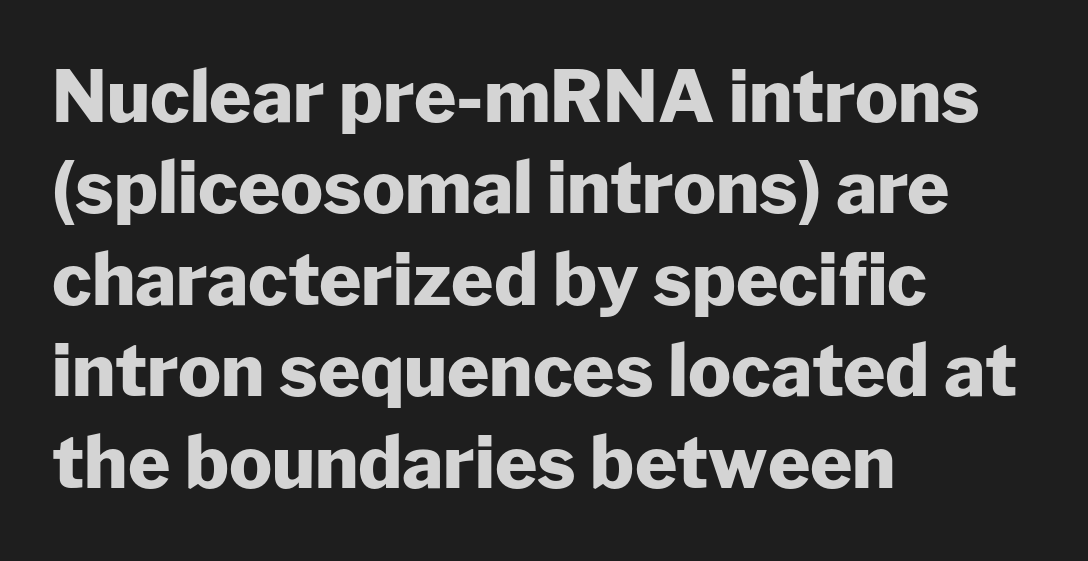
{"serif": "no", "italic": "no", "bold": "yes", "weight": "heavy", "width": "normal", "stroke_contrast": "low", "x_height": "medium", "monospaced": "no", "underline": "no", "align": "left", "line_spacing": "normal", "line_spacing_ratio": 1.27, "letter_spacing": "normal", "letter_spacing_em": 0.0, "glyph_px": 72}
